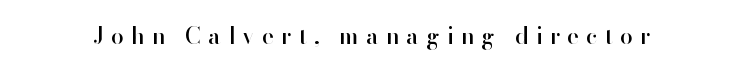
{"italic": "no", "underline": "no", "letter_spacing": "wide", "letter_spacing_em": 0.31, "glyph_px": 23}
